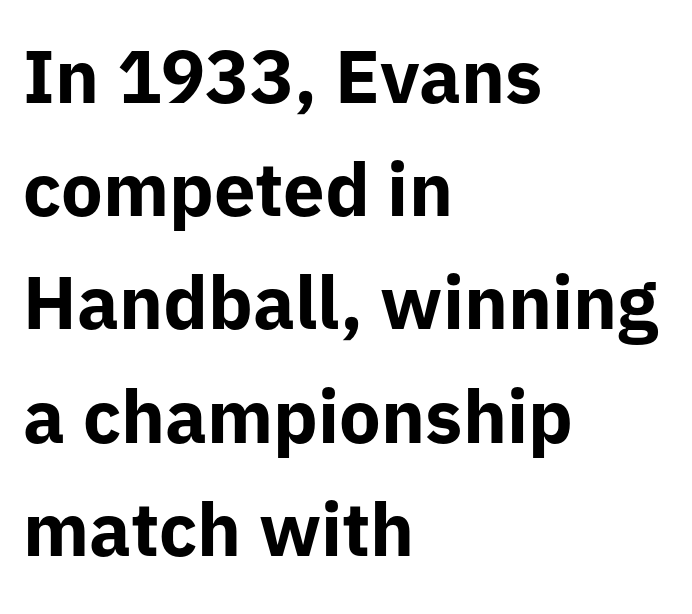
{"serif": "no", "italic": "no", "bold": "yes", "weight": "bold", "width": "normal", "stroke_contrast": "low", "x_height": "medium", "monospaced": "no", "underline": "no", "align": "left", "line_spacing": "normal", "line_spacing_ratio": 1.53, "letter_spacing": "normal", "letter_spacing_em": 0.0, "glyph_px": 74}
